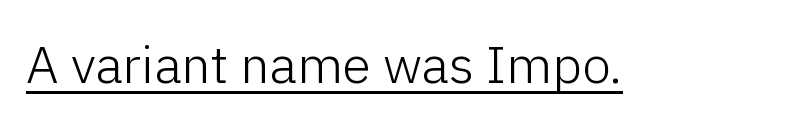
The image shows 52 px light sans-serif type, upright; set normal letter spacing, underlined; low stroke contrast and a medium x-height.
